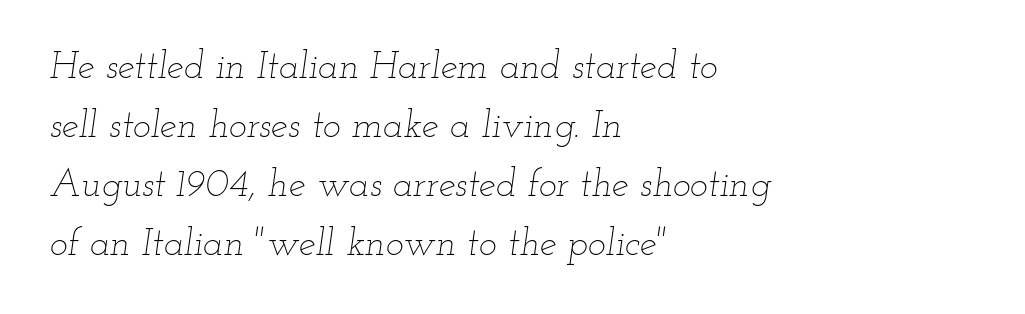
Q: Is the text bold? A: No.
Q: Is the text italic (slanted)? A: Yes, it leans right by about 12 degrees.
Q: Is the text underlined? A: No.
Q: How is the paragraph aligned? A: Left-aligned.
Q: Is the spacing between letters normal or unusually wide? A: Normal.
Q: Is the spacing between lines tight, normal or loose? A: Normal.
Q: Width (condensed, normal, or wide)? A: Wide.
Q: Stroke contrast? A: Low.
Q: x-height? A: Small.
Q: Monospaced? A: No.
